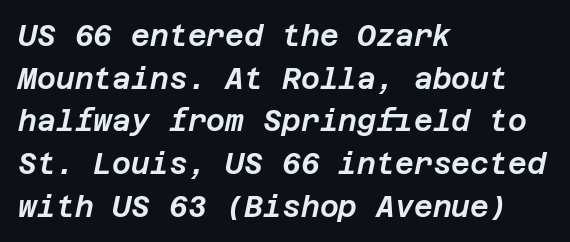
{"italic": "yes", "lean": "right", "slant_degrees": 12, "width": "normal", "stroke_contrast": "low", "x_height": "large", "underline": "no", "align": "left", "line_spacing": "normal", "line_spacing_ratio": 1.47, "letter_spacing": "normal", "letter_spacing_em": 0.0, "glyph_px": 29}
